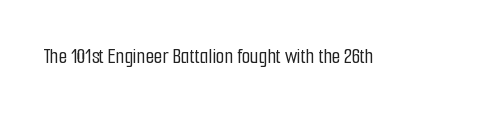
Tall strokes in this sample are plumb rather than angled. Short note: letters normally spaced. Lines of text with bare space underneath.
